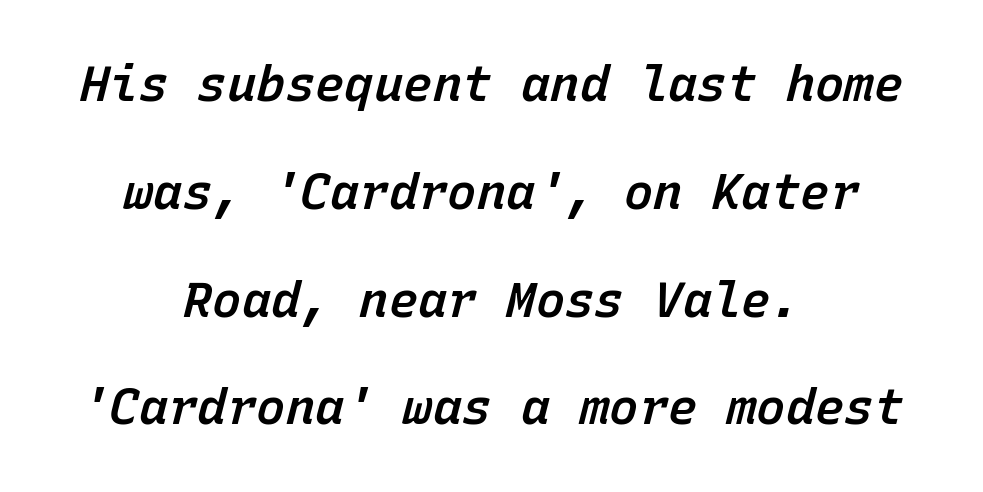
Horizontal bands of white between lines are thick stripes. Beneath every word, the page is bare. The passage shown is typed in a monospace face where columns stay perfectly aligned. Italic: yes, the glyphs are oblique. In CSS terms this would be text-align: center.
